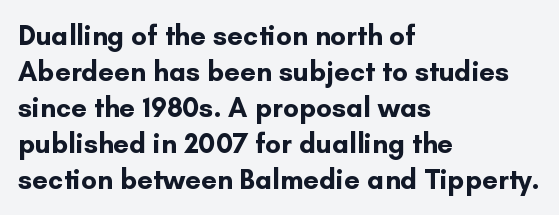
{"serif": "no", "italic": "no", "bold": "yes", "weight": "bold", "width": "normal", "stroke_contrast": "low", "x_height": "small", "monospaced": "no", "underline": "no", "align": "left", "line_spacing": "normal", "line_spacing_ratio": 1.29, "letter_spacing": "normal", "letter_spacing_em": 0.0, "glyph_px": 28}
